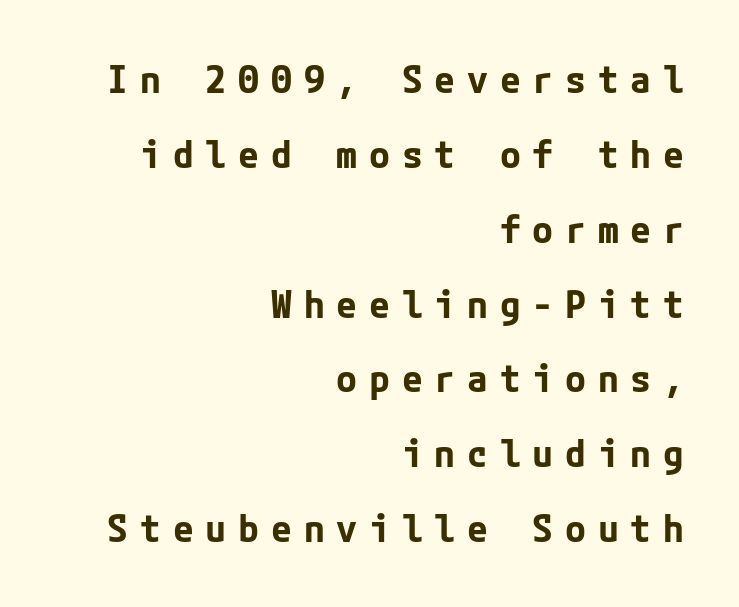
Q: Is the text bold? A: Yes.
Q: Is the text italic (slanted)? A: No, it is upright.
Q: Is the typeface a serif or a sans-serif typeface? A: Sans-serif.
Q: Is the text underlined? A: No.
Q: How is the paragraph aligned? A: Right-aligned.
Q: Is the spacing between letters normal or unusually wide? A: Unusually wide.
Q: Is the spacing between lines tight, normal or loose? A: Loose.
Q: Width (condensed, normal, or wide)? A: Normal.
Q: Stroke contrast? A: Low.
Q: x-height? A: Medium.
